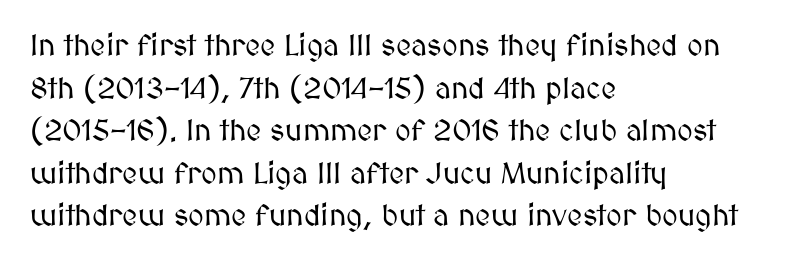
The tracking reads as untouched default to a designer's eye. When letters stand straight like this, we call the style roman or upright. Layout note: lines flush left. Compared with typical paragraphs, the rows here are spaced about the same. Descenders are the only things crossing below the line. The passage shown is typed in a proportional face where columns would drift.
